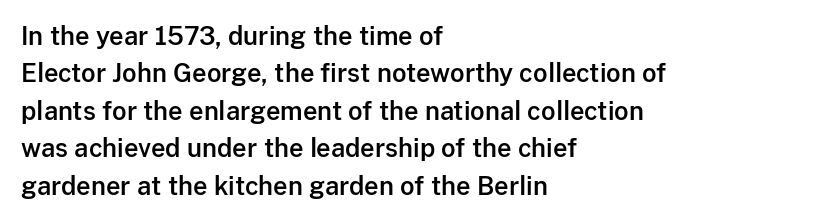
The image shows 25 px text type, upright; set left-aligned, normal line spacing (1.5x), normal letter spacing, not underlined.
